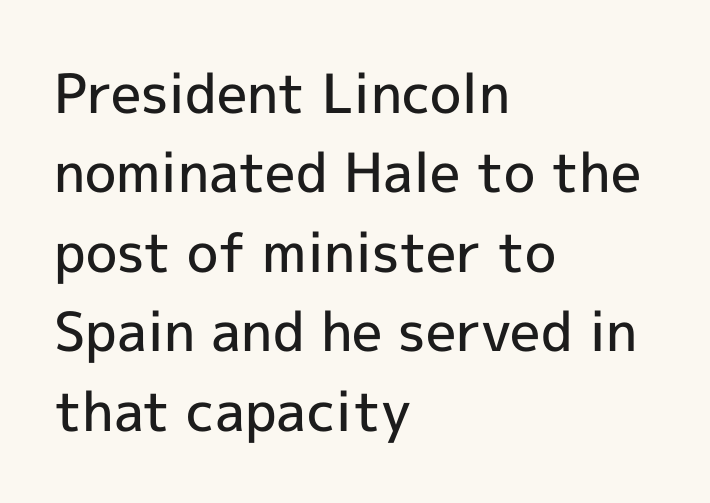
Q: Is the text bold? A: Semi-bold.
Q: Is the text italic (slanted)? A: No, it is upright.
Q: Is the typeface a serif or a sans-serif typeface? A: Sans-serif.
Q: Is the text underlined? A: No.
Q: How is the paragraph aligned? A: Left-aligned.
Q: Is the spacing between letters normal or unusually wide? A: Normal.
Q: Is the spacing between lines tight, normal or loose? A: Normal.
Q: Width (condensed, normal, or wide)? A: Normal.
Q: x-height? A: Medium.
Q: Monospaced? A: No.
